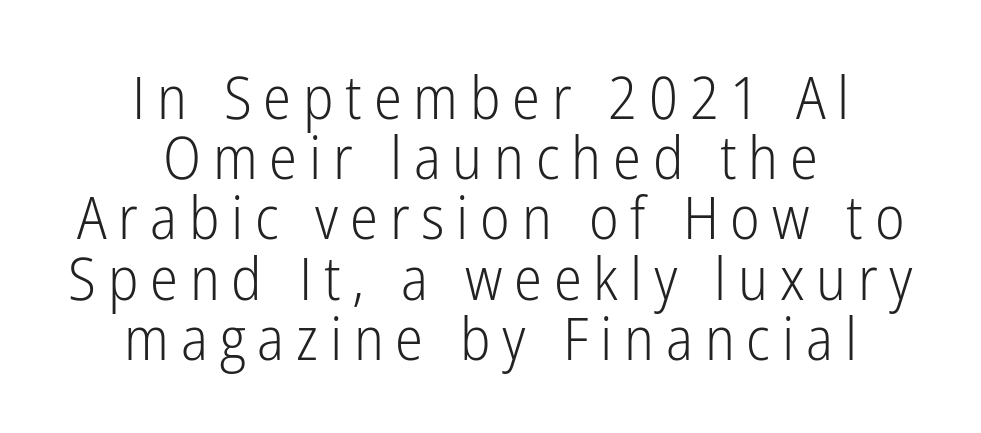
Q: Is the text bold? A: No.
Q: Is the text italic (slanted)? A: No, it is upright.
Q: Is the typeface a serif or a sans-serif typeface? A: Sans-serif.
Q: Is the text underlined? A: No.
Q: How is the paragraph aligned? A: Centered.
Q: Is the spacing between letters normal or unusually wide? A: Unusually wide.
Q: Is the spacing between lines tight, normal or loose? A: Tight.
Q: Width (condensed, normal, or wide)? A: Condensed.
Q: Stroke contrast? A: Low.
Q: x-height? A: Medium.
Q: Monospaced? A: No.
